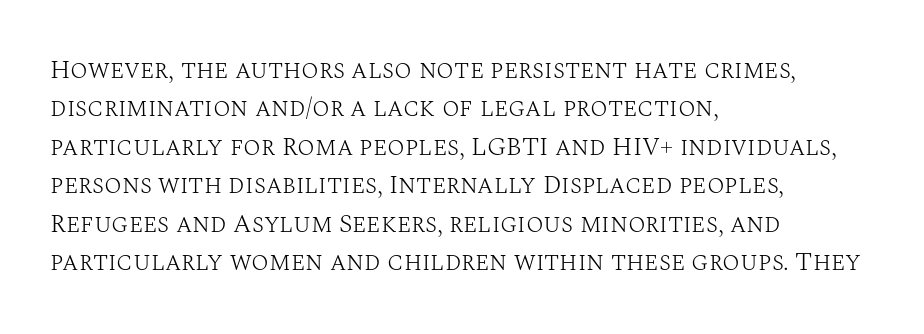
{"italic": "no", "bold": "no", "underline": "no", "align": "left", "line_spacing": "normal", "line_spacing_ratio": 1.48, "letter_spacing": "normal", "letter_spacing_em": 0.0, "glyph_px": 26}
